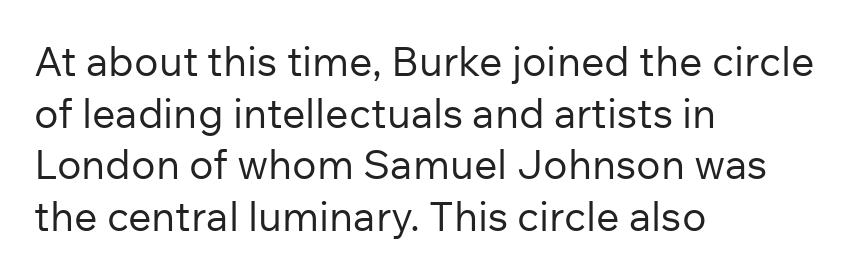
Q: Is the text bold? A: No.
Q: Is the text italic (slanted)? A: No, it is upright.
Q: Is the typeface a serif or a sans-serif typeface? A: Sans-serif.
Q: Is the text underlined? A: No.
Q: How is the paragraph aligned? A: Left-aligned.
Q: Is the spacing between letters normal or unusually wide? A: Normal.
Q: Is the spacing between lines tight, normal or loose? A: Normal.
Q: Width (condensed, normal, or wide)? A: Normal.
Q: Stroke contrast? A: Low.
Q: x-height? A: Medium.
Q: Monospaced? A: No.
